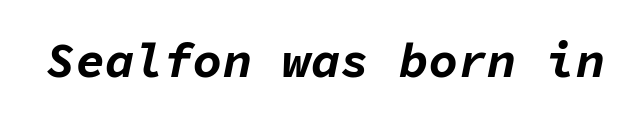
The image shows 49 px bold type, italic (leaning right), monospaced; set normal letter spacing, not underlined; low stroke contrast and a medium x-height.
